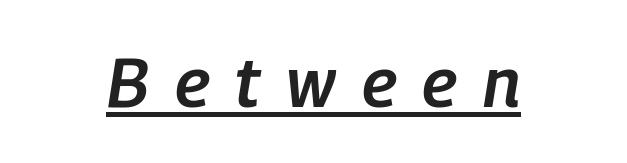
Character widths vary here, with narrow letters taking less room than wide ones. Tracking here is generous; glyphs stand well apart from one another. Designer's note — italics engaged. The passage shown is semibold, sitting just below true bold. The words here are underlined.
